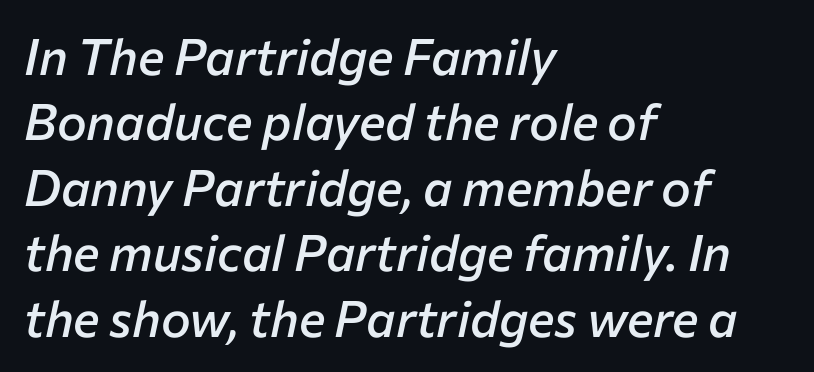
The image shows 50 px semibold type, italic (leaning right); set left-aligned, normal line spacing (1.31x), normal letter spacing, not underlined; low stroke contrast and a medium x-height.
